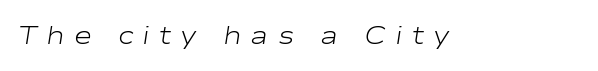
Q: Is the text bold? A: No.
Q: Is the text italic (slanted)? A: Yes, it leans right by about 9 degrees.
Q: Is the text underlined? A: No.
Q: Is the spacing between letters normal or unusually wide? A: Unusually wide.
